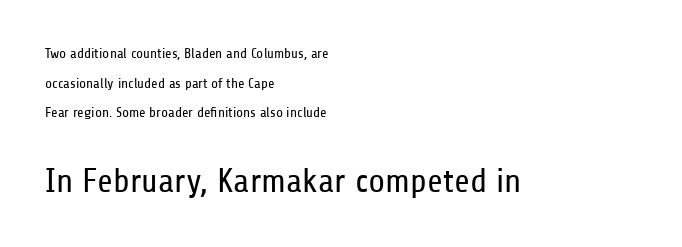
{"serif": "no", "italic": "no", "bold": "no", "weight": "regular", "width": "condensed", "stroke_contrast": "low", "x_height": "medium", "monospaced": "no", "underline": "no", "align": "left", "line_spacing": "loose", "line_spacing_ratio": 2.12, "letter_spacing": "normal", "letter_spacing_em": 0.0, "larger_block": "second", "size_ratio": 2.43, "glyph_px": 34}
